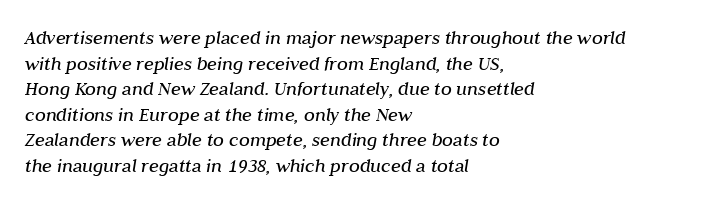
Q: Is the text bold? A: No.
Q: Is the text italic (slanted)? A: Yes, it leans right by about 10 degrees.
Q: Is the text underlined? A: No.
Q: How is the paragraph aligned? A: Left-aligned.
Q: Is the spacing between letters normal or unusually wide? A: Normal.
Q: Is the spacing between lines tight, normal or loose? A: Normal.
